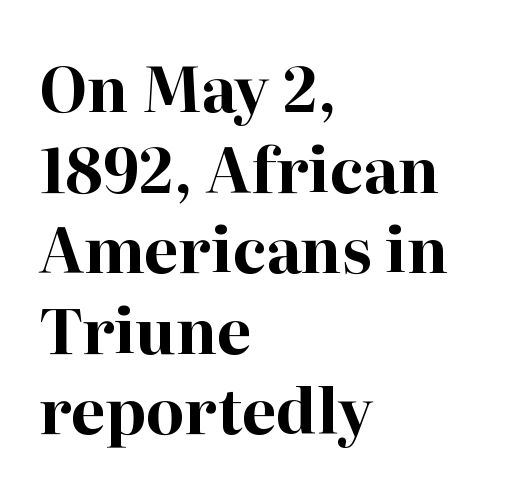
Anything drawn beneath the words? Only blank space. Do the letters lean? They stand straight. Looks like regular typesetting: each glyph gets only the width it needs. The paragraph shown leans on its left margin.
